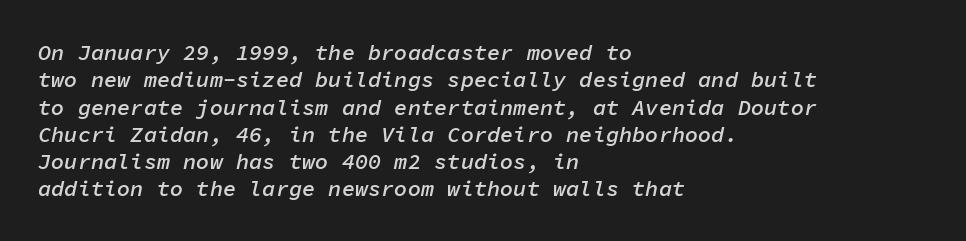
The image shows 22 px text type, italic (leaning right); set left-aligned, line spacing 1.24x, normal letter spacing, not underlined.
